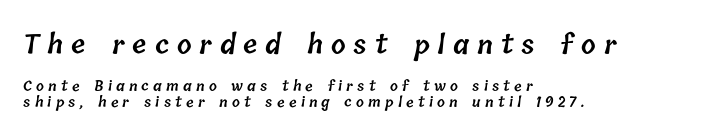
{"bold": "semi", "underline": "no", "align": "left", "line_spacing": "tight", "line_spacing_ratio": 1.15, "letter_spacing": "wide", "letter_spacing_em": 0.3, "larger_block": "first", "size_ratio": 1.86, "glyph_px": 26}
